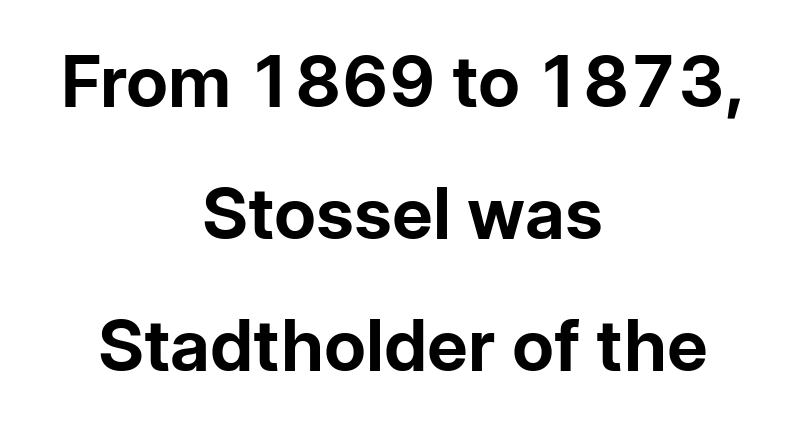
The image shows 71 px bold sans-serif type, upright; set centered, line spacing 1.86x, normal letter spacing, not underlined; low stroke contrast and a medium x-height.
